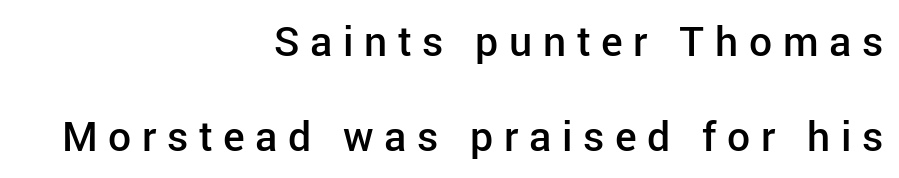
Q: Is the text bold? A: Semi-bold.
Q: Is the text italic (slanted)? A: No, it is upright.
Q: Is the typeface a serif or a sans-serif typeface? A: Sans-serif.
Q: Is the text underlined? A: No.
Q: How is the paragraph aligned? A: Right-aligned.
Q: Is the spacing between letters normal or unusually wide? A: Unusually wide.
Q: Is the spacing between lines tight, normal or loose? A: Loose.
Q: Width (condensed, normal, or wide)? A: Normal.
Q: Stroke contrast? A: Low.
Q: x-height? A: Medium.
Q: Monospaced? A: No.
